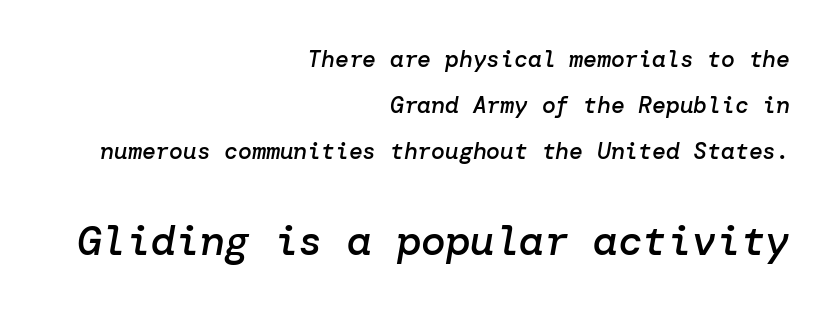
{"italic": "yes", "lean": "right", "slant_degrees": 10, "bold": "semi", "weight": "semibold", "width": "normal", "stroke_contrast": "low", "x_height": "medium", "underline": "no", "align": "right", "line_spacing": "loose", "line_spacing_ratio": 1.99, "letter_spacing": "normal", "letter_spacing_em": 0.0, "larger_block": "second", "size_ratio": 1.78, "glyph_px": 41}
